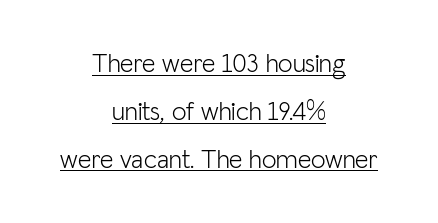
{"italic": "no", "bold": "no", "underline": "yes", "align": "center", "line_spacing_ratio": 1.84, "letter_spacing": "normal", "letter_spacing_em": 0.0, "glyph_px": 26}
